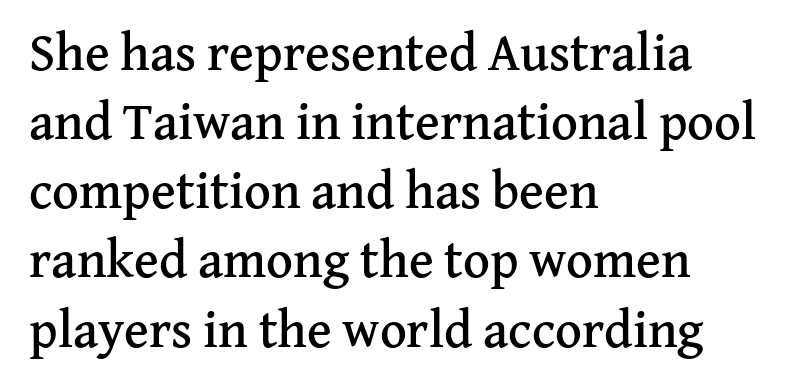
Q: Is the text italic (slanted)? A: No, it is upright.
Q: Is the typeface a serif or a sans-serif typeface? A: Serif.
Q: Is the text underlined? A: No.
Q: How is the paragraph aligned? A: Left-aligned.
Q: Is the spacing between letters normal or unusually wide? A: Normal.
Q: Is the spacing between lines tight, normal or loose? A: Normal.
Q: Width (condensed, normal, or wide)? A: Normal.
Q: Stroke contrast? A: Medium.
Q: x-height? A: Medium.
Q: Monospaced? A: No.
